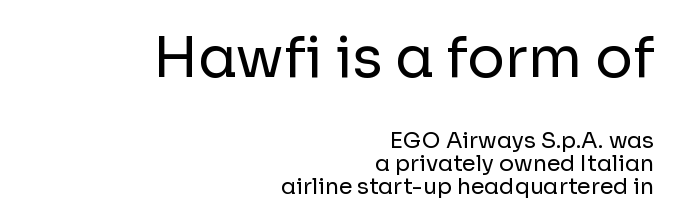
Compared with a typical body face, this is equally light or lighter still. This sample trades vertical openness for compactness between lines. When letters stand straight like this, we call the style roman or upright. Plain, unruled lines of type. Typeset ragged left — the right edge is the straight one. Nothing unusual about the tracking: characters are spaced as the font intends.
